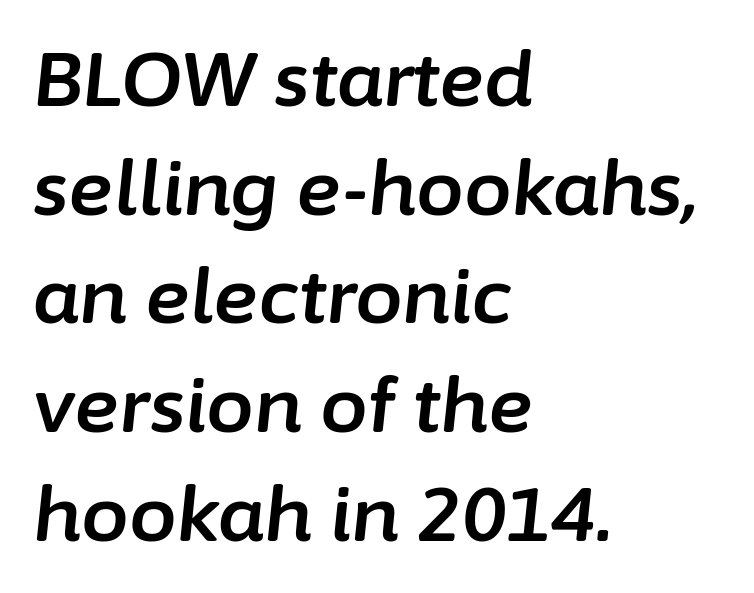
The string is rendered with underlining switched off. Where is the straight margin? On the left. In terms of letterspacing, this is plain default setting. Vertical spacing — default.
